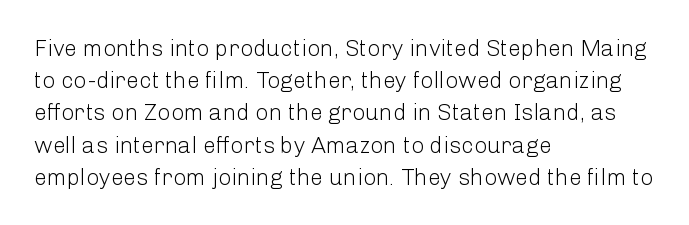
Q: Is the text bold? A: No.
Q: Is the text italic (slanted)? A: No, it is upright.
Q: Is the text underlined? A: No.
Q: How is the paragraph aligned? A: Left-aligned.
Q: Is the spacing between letters normal or unusually wide? A: Normal.
Q: Is the spacing between lines tight, normal or loose? A: Normal.
